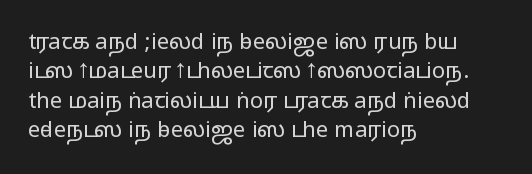
{"italic": "no", "underline": "no", "align": "left", "line_spacing": "normal", "line_spacing_ratio": 1.33, "letter_spacing": "normal", "letter_spacing_em": 0.0, "glyph_px": 22}
